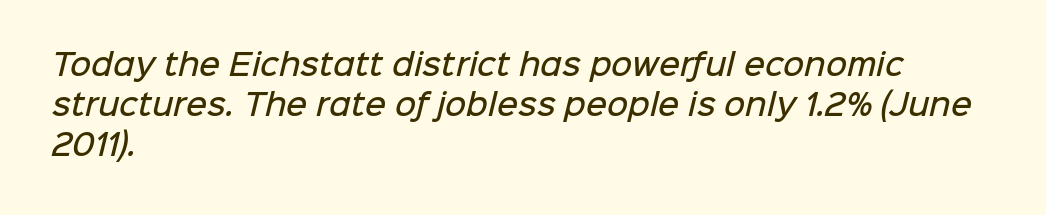
{"serif": "no", "bold": "semi", "weight": "semibold", "width": "normal", "stroke_contrast": "low", "x_height": "medium", "monospaced": "no", "underline": "no", "align": "left", "line_spacing": "normal", "line_spacing_ratio": 1.38, "letter_spacing": "normal", "letter_spacing_em": 0.0, "glyph_px": 29}
